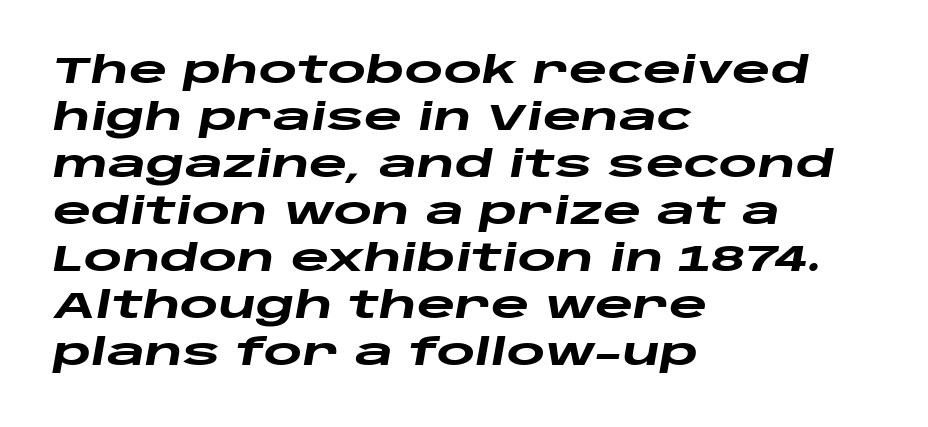
The passage shown stacks its lines at a standard gap. Underlining? Definitely not there. Proportional: the letters do not fall into vertical columns. Emphasis-style slanted type is in use. The glyphs have the mass of a bold cut. A typesetter would call this zero additional tracking.
